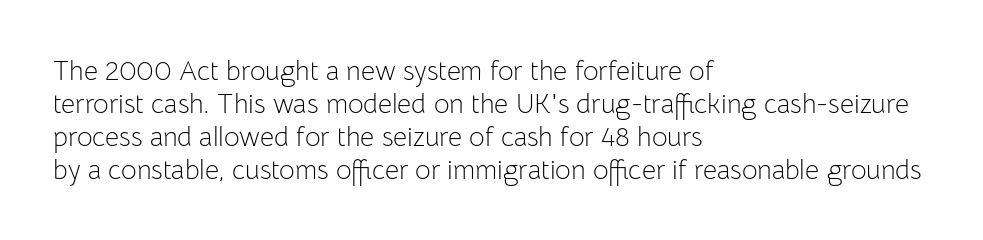
Q: Is the text bold? A: No.
Q: Is the text italic (slanted)? A: No, it is upright.
Q: Is the text underlined? A: No.
Q: How is the paragraph aligned? A: Left-aligned.
Q: Is the spacing between letters normal or unusually wide? A: Normal.
